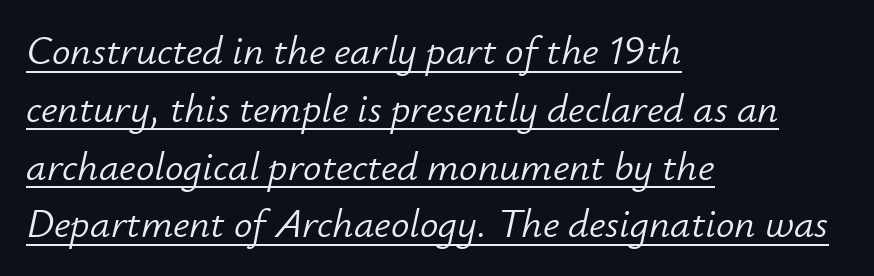
{"italic": "yes", "lean": "right", "slant_degrees": 12, "bold": "no", "weight": "light", "width": "normal", "stroke_contrast": "low", "x_height": "small", "monospaced": "no", "underline": "yes", "align": "left", "line_spacing": "normal", "line_spacing_ratio": 1.41, "letter_spacing": "normal", "letter_spacing_em": 0.0, "glyph_px": 41}
